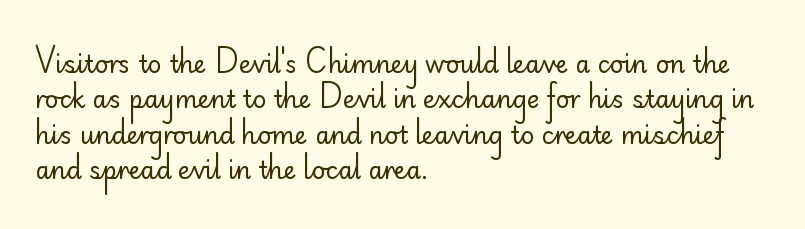
Q: Is the text bold? A: No.
Q: Is the text italic (slanted)? A: No, it is upright.
Q: Is the text underlined? A: No.
Q: How is the paragraph aligned? A: Left-aligned.
Q: Is the spacing between letters normal or unusually wide? A: Normal.
Q: Is the spacing between lines tight, normal or loose? A: Normal.
